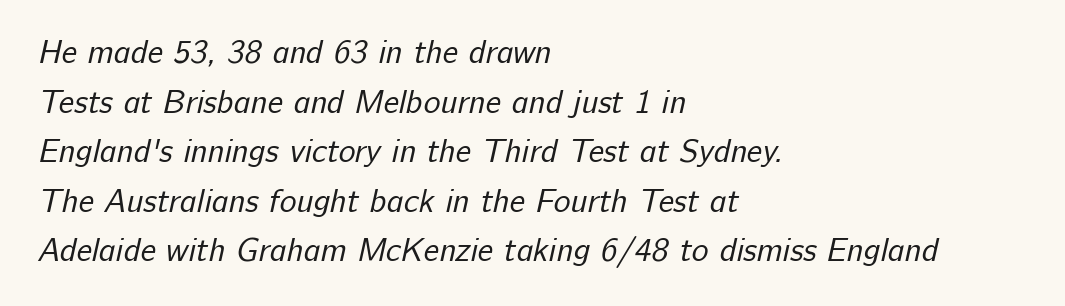
{"serif": "no", "bold": "no", "weight": "regular", "width": "normal", "stroke_contrast": "low", "x_height": "medium", "monospaced": "no", "underline": "no", "align": "left", "line_spacing": "normal", "line_spacing_ratio": 1.55, "letter_spacing": "normal", "letter_spacing_em": 0.0, "glyph_px": 32}
